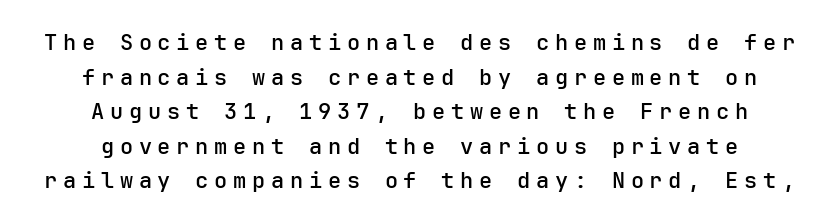
The image shows 22 px text type, upright; set centered, normal line spacing (1.57x), unusually wide letter spacing (+0.26 em), not underlined.
